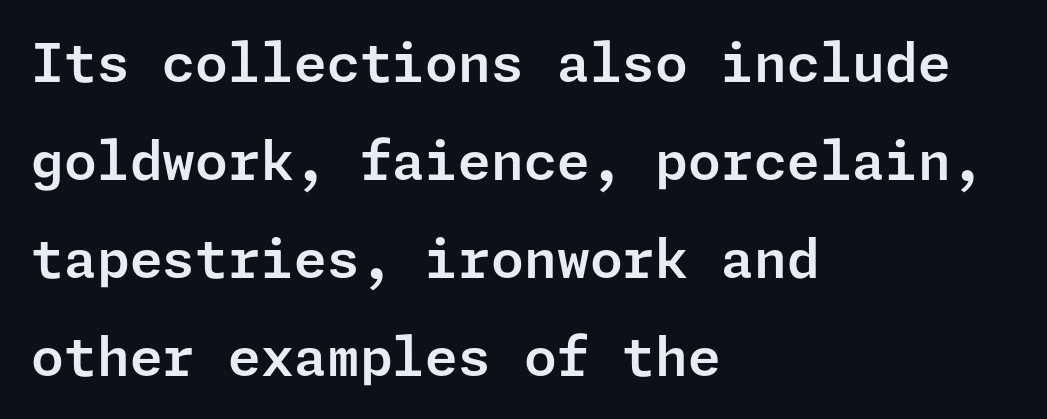
Nobody touched the tracking dial on this one. Nope, not italic — everything's standing straight. This rendering uses left alignment, leaving the right contour irregular. Stroke terminals: plain, sans-serif.
